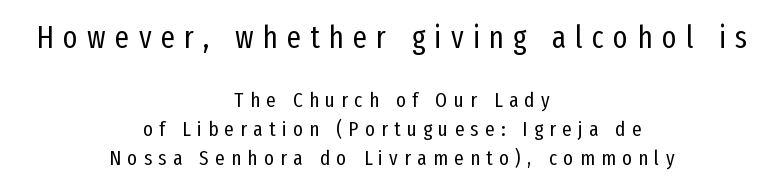
If you drew a line through each stem, it would be perfectly vertical. Note: no serifs on the glyphs. Is there much room between lines? A standard amount, neither cramped nor airy. Notice how the passage keeps no hard edge, just a central spine. Nothing heavy about these letters — not bold at all.
